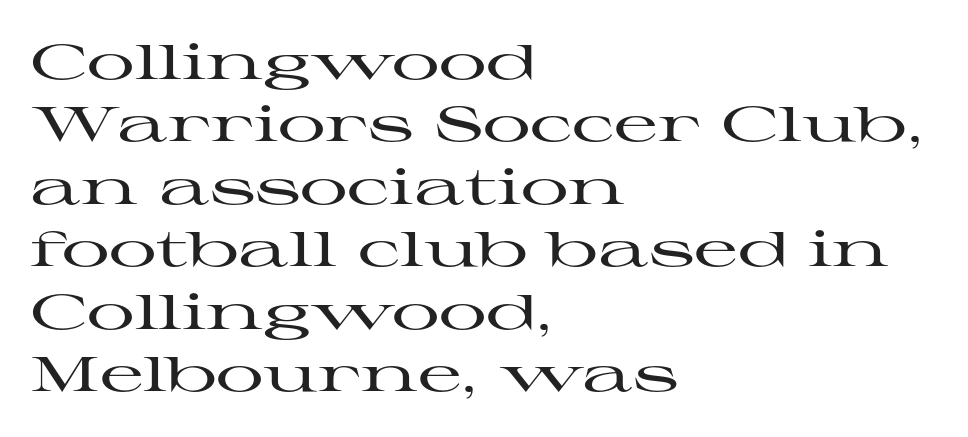
The image shows 48 px wide serif type, upright; set left-aligned, normal line spacing (1.3x), normal letter spacing, not underlined; high stroke contrast and a medium x-height.
